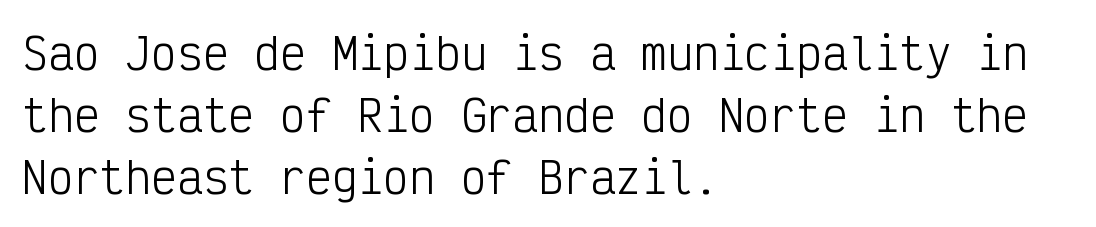
Q: Is the text bold? A: No.
Q: Is the text italic (slanted)? A: No, it is upright.
Q: Is the typeface a serif or a sans-serif typeface? A: Sans-serif.
Q: Is the text underlined? A: No.
Q: How is the paragraph aligned? A: Left-aligned.
Q: Is the spacing between letters normal or unusually wide? A: Normal.
Q: Is the spacing between lines tight, normal or loose? A: Normal.
Q: Width (condensed, normal, or wide)? A: Condensed.
Q: Stroke contrast? A: Low.
Q: x-height? A: Medium.
Q: Monospaced? A: Yes.
